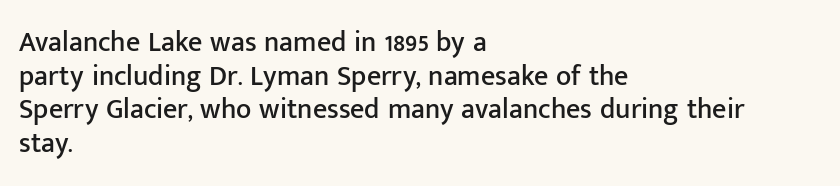
Q: Is the text italic (slanted)? A: No, it is upright.
Q: Is the typeface a serif or a sans-serif typeface? A: Sans-serif.
Q: Is the text underlined? A: No.
Q: How is the paragraph aligned? A: Left-aligned.
Q: Is the spacing between letters normal or unusually wide? A: Normal.
Q: Width (condensed, normal, or wide)? A: Normal.
Q: Stroke contrast? A: Low.
Q: x-height? A: Medium.
Q: Monospaced? A: No.
